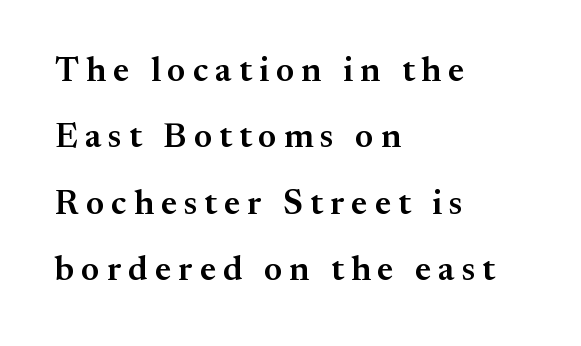
Q: Is the text bold? A: Semi-bold.
Q: Is the text italic (slanted)? A: No, it is upright.
Q: Is the typeface a serif or a sans-serif typeface? A: Serif.
Q: Is the text underlined? A: No.
Q: How is the paragraph aligned? A: Left-aligned.
Q: Is the spacing between letters normal or unusually wide? A: Unusually wide.
Q: Is the spacing between lines tight, normal or loose? A: Loose.
Q: Width (condensed, normal, or wide)? A: Normal.
Q: Stroke contrast? A: Medium.
Q: x-height? A: Small.
Q: Monospaced? A: No.
